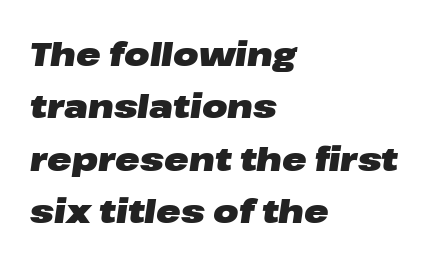
The image shows 33 px heavy, wide type, italic (leaning right); set left-aligned, normal line spacing (1.59x), normal letter spacing, not underlined; low stroke contrast and a medium x-height.
